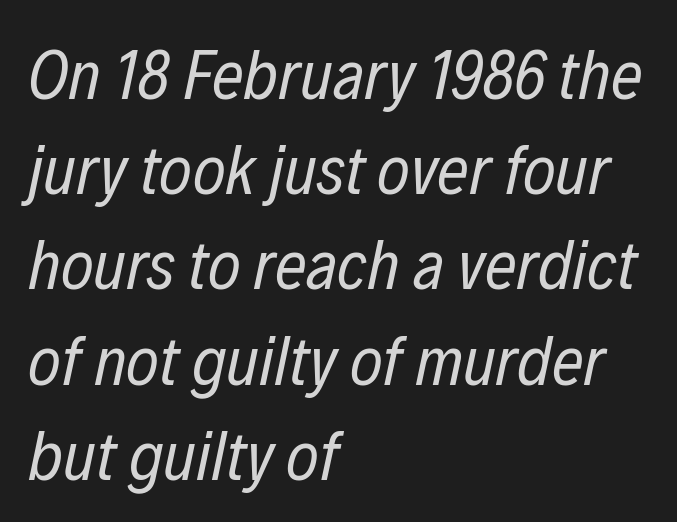
Underlining? Definitely not there. Is this a heavy cut? Hardly; it is regular or lighter. Observe the ordinary spacing: letters are neighbours, not strangers. The passage shown leans; its letterforms are oblique.
